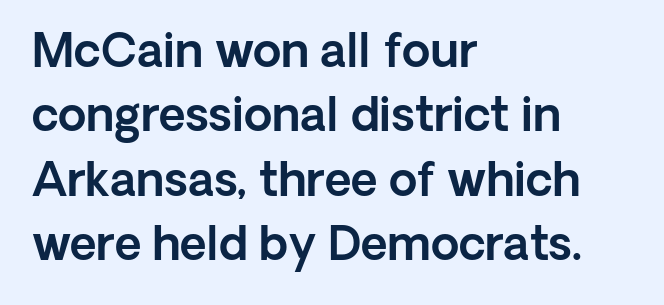
Q: Is the text italic (slanted)? A: No, it is upright.
Q: Is the typeface a serif or a sans-serif typeface? A: Sans-serif.
Q: Is the text underlined? A: No.
Q: How is the paragraph aligned? A: Left-aligned.
Q: Is the spacing between letters normal or unusually wide? A: Normal.
Q: Is the spacing between lines tight, normal or loose? A: Normal.
Q: Width (condensed, normal, or wide)? A: Normal.
Q: x-height? A: Medium.
Q: Monospaced? A: No.
